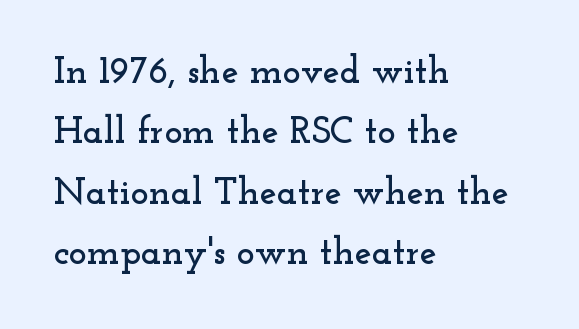
Font category for this specimen: serif. Does the lettering tilt? It doesn't — this is upright. Character widths vary here, with narrow letters taking less room than wide ones. Notice how descenders clear the ascenders below comfortably — that's standard leading. The line texture is even and compact thanks to regular tracking.
